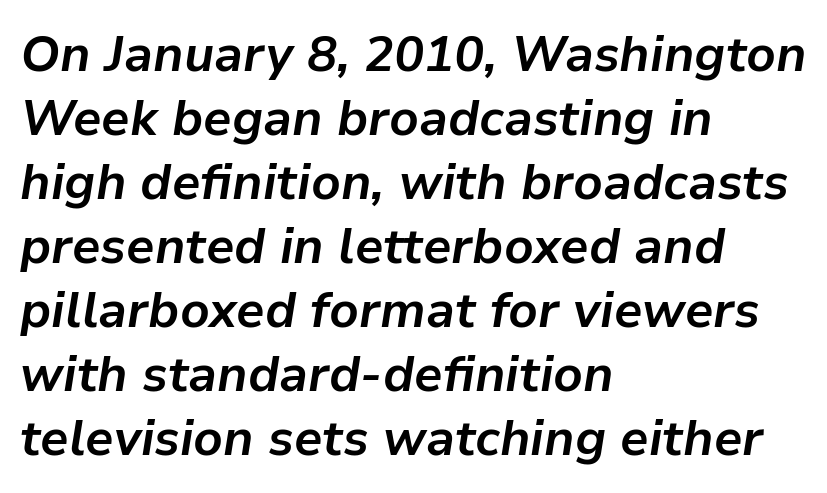
The image shows 50 px bold type, italic (leaning right); set left-aligned, normal line spacing (1.28x), normal letter spacing, not underlined; low stroke contrast and a medium x-height.
